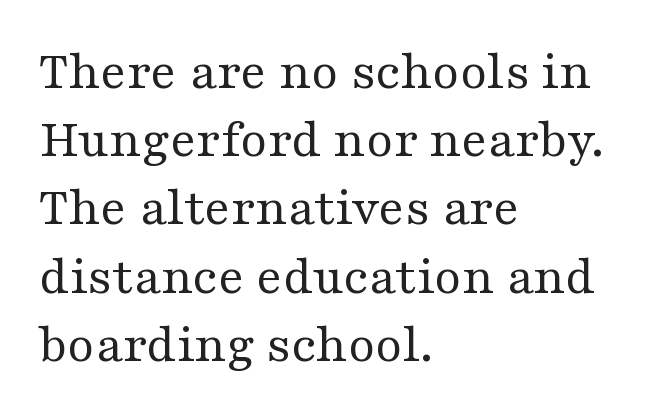
{"serif": "yes", "italic": "no", "bold": "no", "weight": "regular", "width": "wide", "stroke_contrast": "medium", "x_height": "medium", "monospaced": "no", "underline": "no", "align": "left", "line_spacing_ratio": 1.24, "letter_spacing": "normal", "letter_spacing_em": 0.0, "glyph_px": 55}
